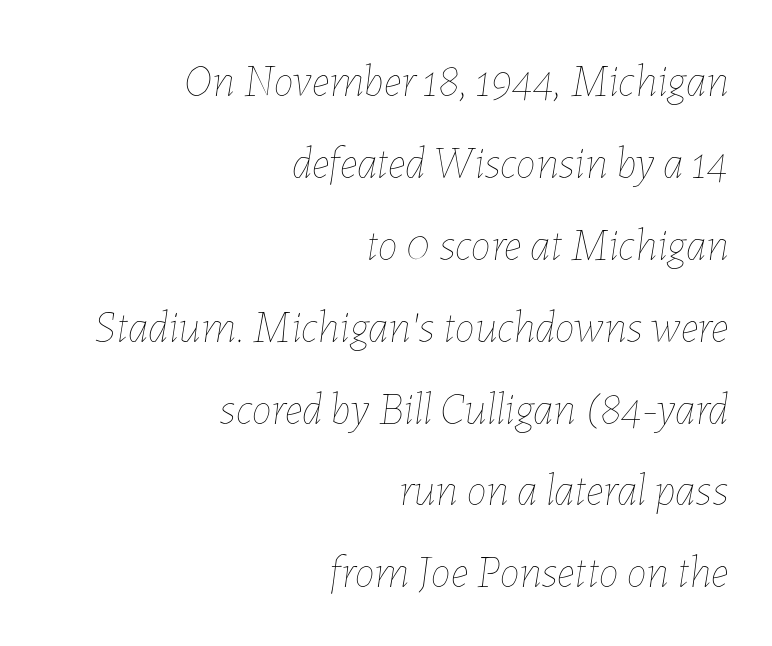
The image shows 45 px thin type, italic (leaning right); set right-aligned, line spacing 1.82x, normal letter spacing, not underlined; low stroke contrast and a medium x-height.
